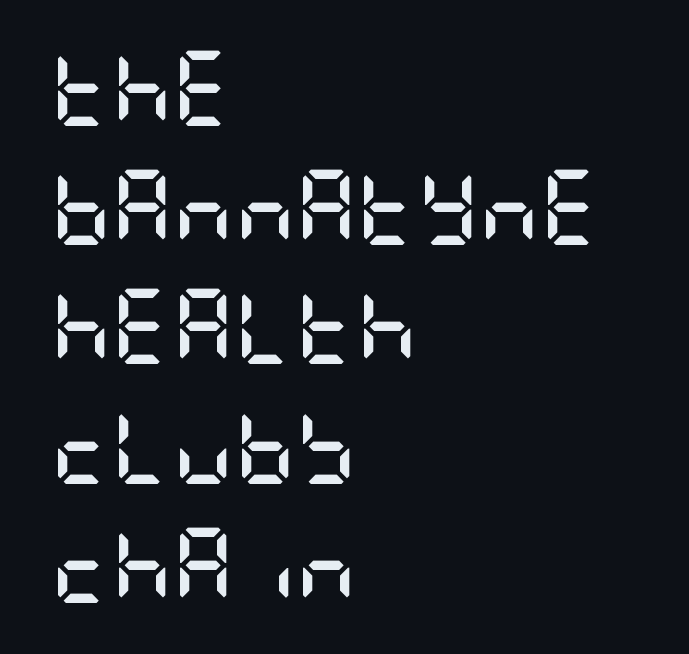
The image shows 75 px semibold, condensed sans-serif type, upright; set left-aligned, normal line spacing (1.59x), normal letter spacing, not underlined; low stroke contrast and a large x-height.
